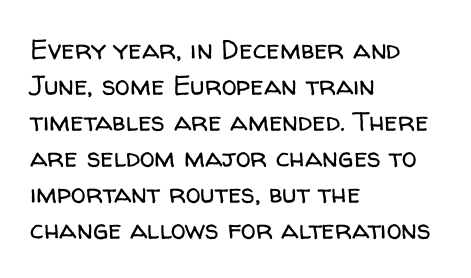
The image shows 27 px text type, upright; set left-aligned, normal line spacing (1.33x), normal letter spacing, not underlined.
